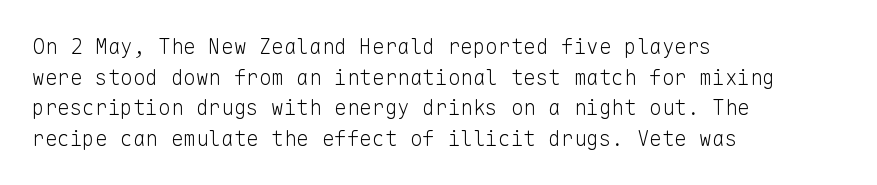
The image shows 21 px text type, upright; set left-aligned, normal line spacing (1.46x), normal letter spacing, not underlined.
